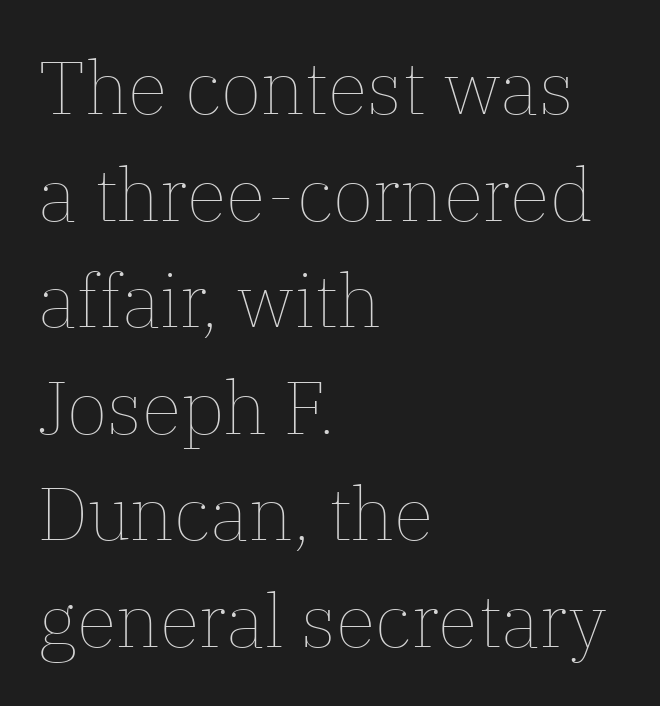
Has an underline been added? It has not. Leftover space on each line is placed entirely after the last word. No chunkiness to these letters — they're not bold. Each new line begins a customary step beneath the previous one. These lines are rendered in a variable-pitch font.
